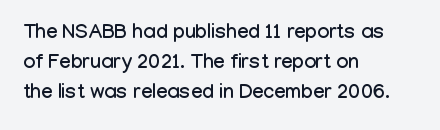
The image shows 20 px text type, upright; set left-aligned, normal line spacing (1.5x), normal letter spacing, not underlined.
